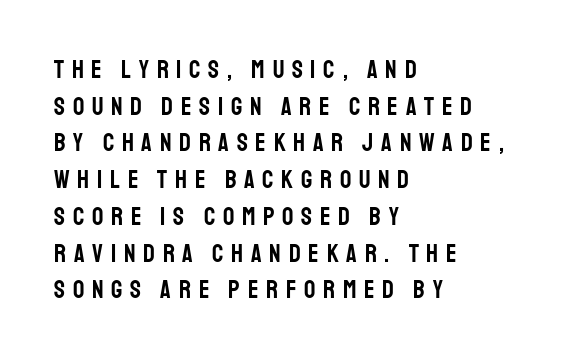
Q: Is the text italic (slanted)? A: No, it is upright.
Q: Is the text underlined? A: No.
Q: How is the paragraph aligned? A: Left-aligned.
Q: Is the spacing between letters normal or unusually wide? A: Unusually wide.
Q: Is the spacing between lines tight, normal or loose? A: Normal.
